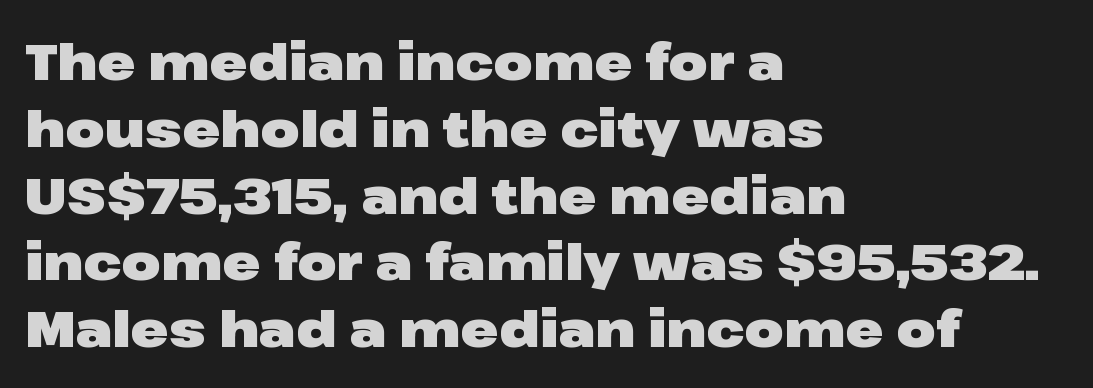
The image shows 51 px heavy, wide sans-serif type, upright; set left-aligned, normal line spacing (1.31x), normal letter spacing, not underlined; low stroke contrast and a medium x-height.
